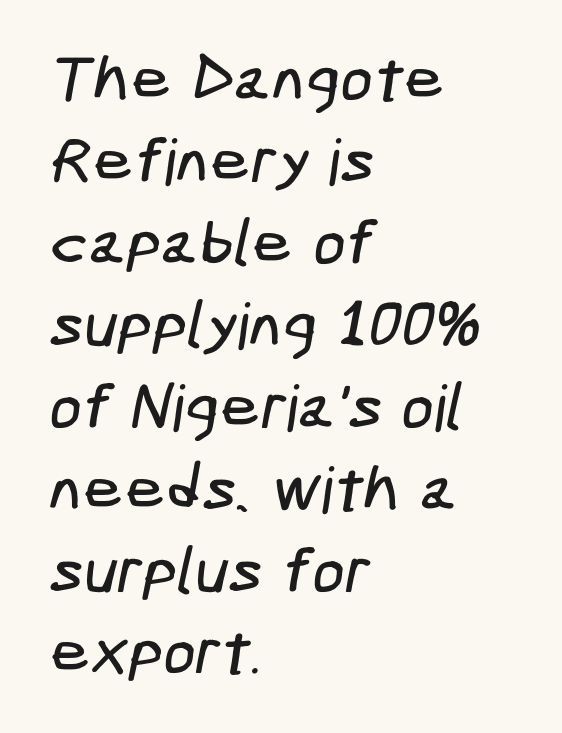
This block has exactly the height ordinary leading produces. A sans-serif font was chosen for this passage. Tracking here is standard; glyphs follow each other at the usual distance. Each line starts at the same left margin while the right side varies. Just letters on the line, the space beneath them empty.
